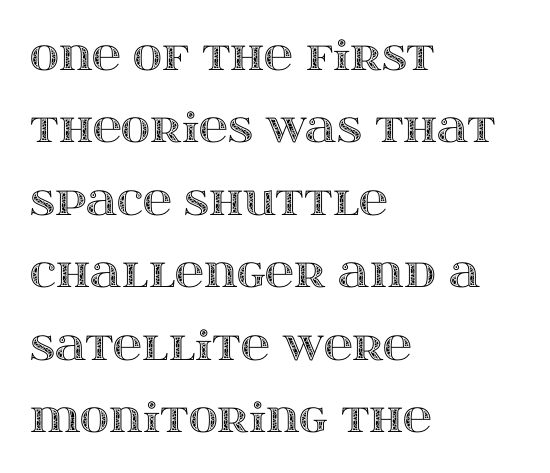
The image shows 40 px wide type, upright; set left-aligned, line spacing 1.81x, normal letter spacing, not underlined; a large x-height.
